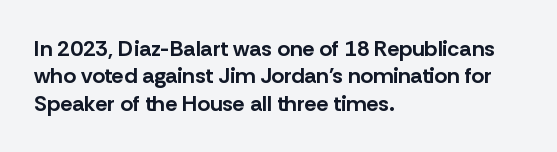
Q: Is the text bold? A: Yes.
Q: Is the text italic (slanted)? A: No, it is upright.
Q: Is the text underlined? A: No.
Q: How is the paragraph aligned? A: Left-aligned.
Q: Is the spacing between letters normal or unusually wide? A: Normal.
